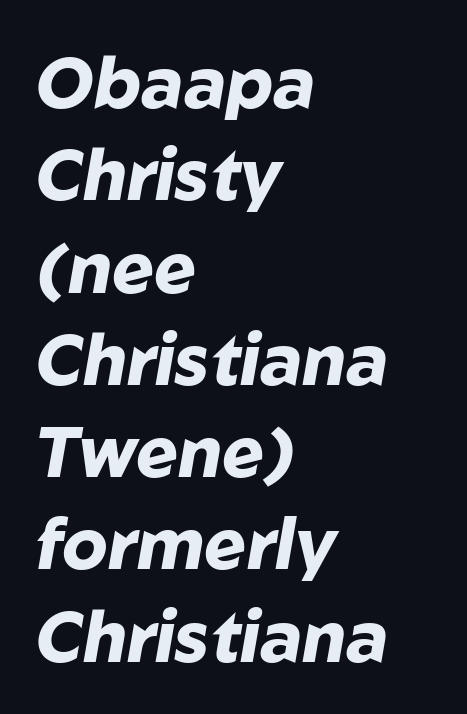
The glyphs are unaccompanied by any horizontal stroke below them. Interline gaps are of average width in this sample. Looks like regular typesetting: each glyph gets only the width it needs. In terms of letterspacing, this is plain default setting.
